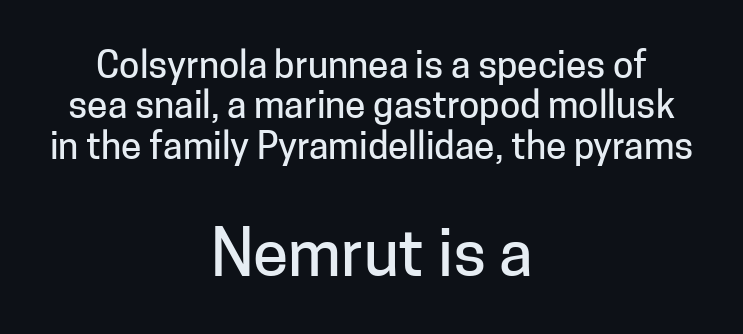
Reading top to bottom, the characters get bigger at the block break. Is there much room between lines? No — they nearly touch. It's the straight-up-and-down kind of type. Notice how the passage keeps no hard edge, just a central spine. Check where the strokes stop: nothing finishes them off — pure sans. No extra tracking has been applied to these lines.
